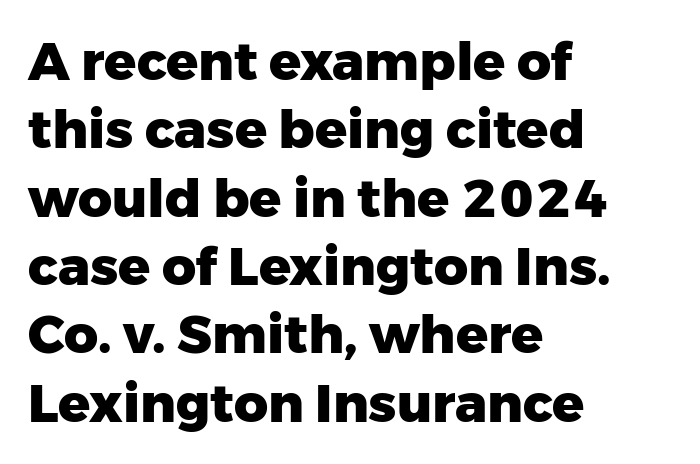
Bold? Absolutely — the strokes are thick and heavy. The designer went with a sans here, leaving each stem footless. Vertical strokes here are truly vertical. Line beginnings align vertically; line endings do not. Words appear dense and cohesive because spacing is normal. The space between consecutive lines is moderate.
